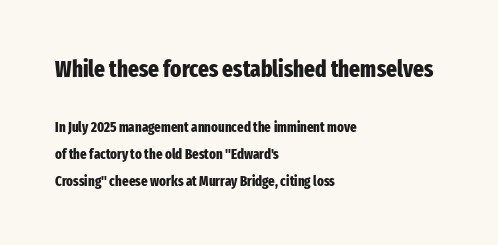
The image shows 23 px bold type, upright; set left-aligned, loose line spacing (1.93x), normal letter spacing, not underlined; the first (top) block is 1.64x larger.
